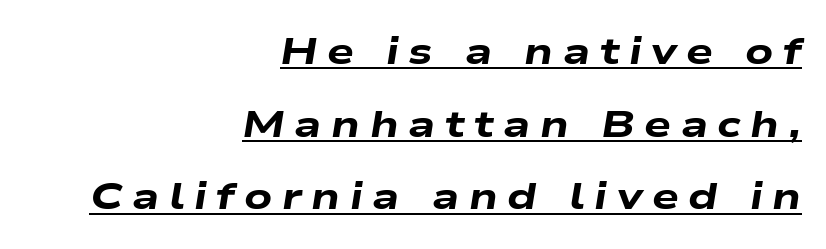
The image shows 38 px heavy, wide type, italic (leaning right); set right-aligned, loose line spacing (1.91x), unusually wide letter spacing (+0.25 em), underlined; low stroke contrast and a medium x-height.
